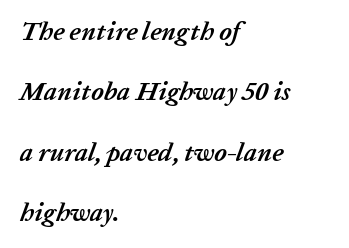
The image shows 26 px bold type, italic (leaning right); set left-aligned, loose line spacing (2.32x), normal letter spacing, not underlined.
